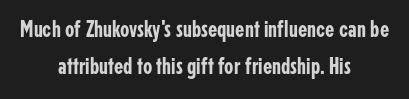
The image shows 24 px text type, upright; set centered, normal line spacing (1.55x), normal letter spacing, not underlined.
